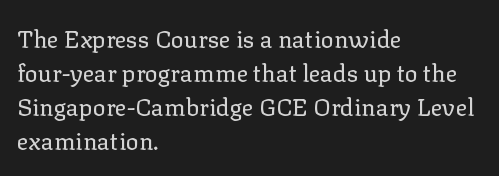
{"italic": "no", "bold": "no", "underline": "no", "align": "left", "line_spacing": "normal", "line_spacing_ratio": 1.42, "letter_spacing": "normal", "letter_spacing_em": 0.0, "glyph_px": 24}
